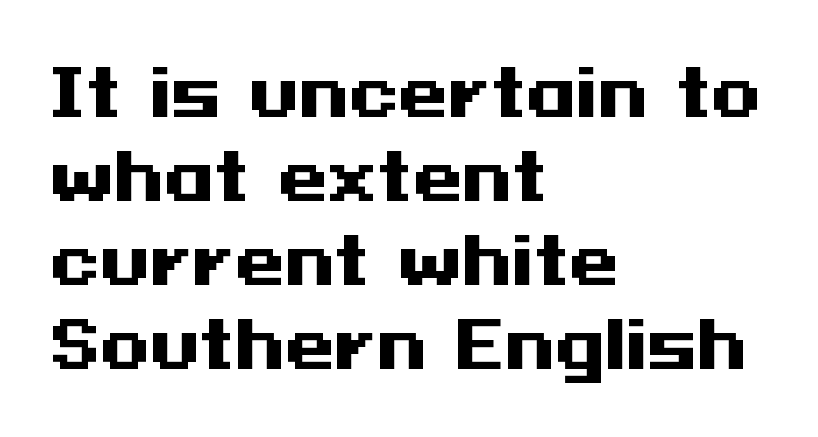
Inter-character spacing is left at the font's built-in metrics. The passage shown is emphatically bold. Each letter's strokes conclude bluntly, with no projecting serifs. All the whitespace from short lines collects on the right. Only glyphs here, with clear space below each row.
